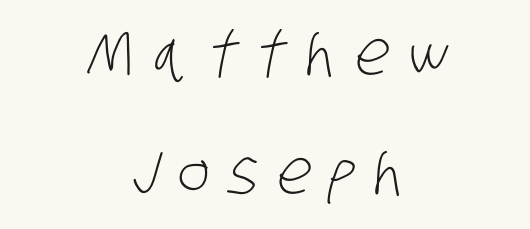
{"serif": "no", "bold": "no", "weight": "light", "width": "condensed", "stroke_contrast": "low", "x_height": "large", "monospaced": "no", "underline": "no", "align": "center", "line_spacing": "loose", "line_spacing_ratio": 1.95, "letter_spacing": "wide", "letter_spacing_em": 0.31, "glyph_px": 61}
